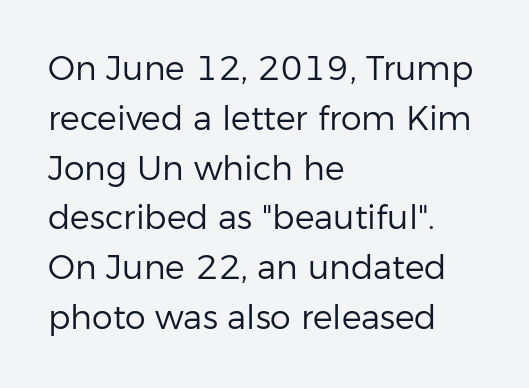
{"serif": "no", "italic": "no", "bold": "no", "weight": "regular", "width": "normal", "stroke_contrast": "low", "x_height": "medium", "monospaced": "no", "underline": "no", "align": "left", "line_spacing": "normal", "line_spacing_ratio": 1.51, "letter_spacing": "normal", "letter_spacing_em": 0.0, "glyph_px": 33}
